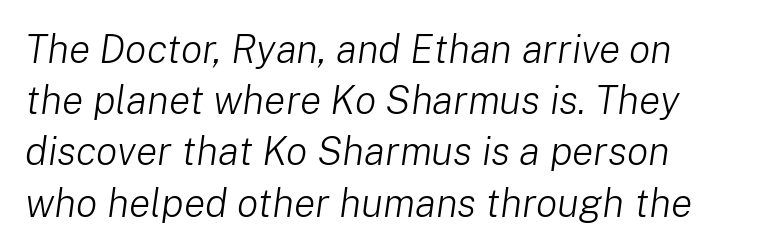
{"italic": "yes", "lean": "right", "slant_degrees": 8, "bold": "no", "weight": "light", "width": "normal", "stroke_contrast": "low", "x_height": "medium", "monospaced": "no", "underline": "no", "line_spacing": "normal", "line_spacing_ratio": 1.28, "letter_spacing": "normal", "letter_spacing_em": 0.0, "glyph_px": 40}
